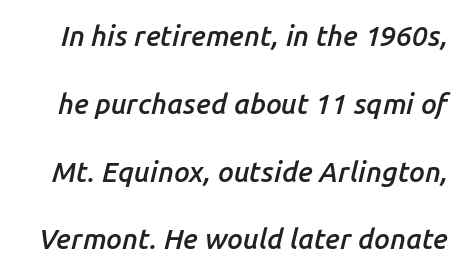
{"italic": "yes", "lean": "right", "slant_degrees": 14, "bold": "semi", "weight": "semibold", "width": "normal", "stroke_contrast": "low", "x_height": "medium", "monospaced": "no", "underline": "no", "line_spacing": "loose", "line_spacing_ratio": 2.42, "letter_spacing": "normal", "letter_spacing_em": 0.0, "glyph_px": 28}
